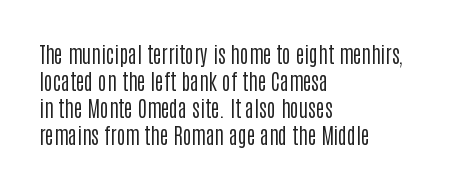
Q: Is the text bold? A: No.
Q: Is the text italic (slanted)? A: No, it is upright.
Q: Is the text underlined? A: No.
Q: How is the paragraph aligned? A: Left-aligned.
Q: Is the spacing between letters normal or unusually wide? A: Normal.
Q: Is the spacing between lines tight, normal or loose? A: Normal.
